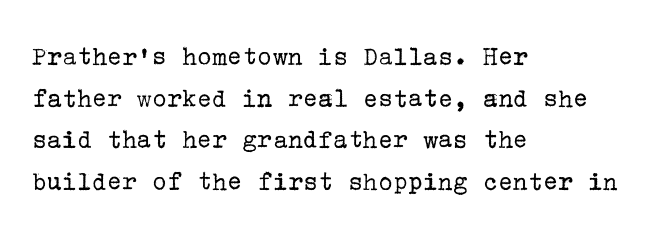
The image shows 28 px regular-weight serif type, upright; set left-aligned, normal line spacing (1.49x), normal letter spacing, not underlined; low stroke contrast and a medium x-height.
